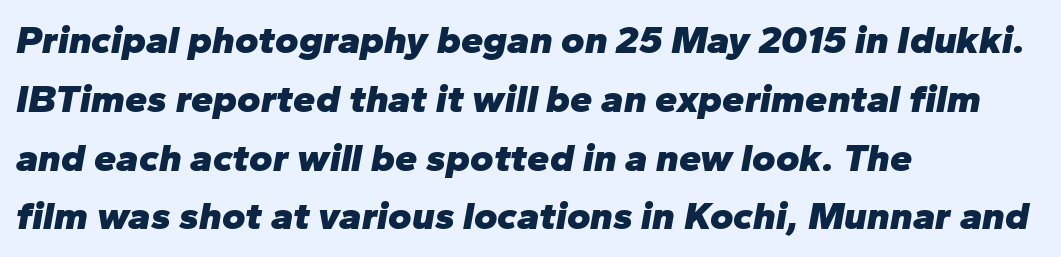
This sample has the flowing, uneven cadence of proportional lettering. The foot of each line stays bare and open. Students, this is bold: see how much ink each stroke carries. The rag falls on the right side of this text block.
